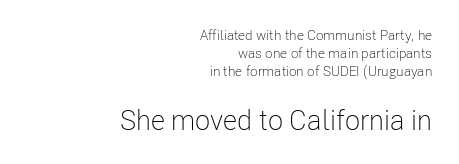
{"serif": "no", "italic": "no", "bold": "no", "weight": "light", "width": "condensed", "stroke_contrast": "low", "x_height": "medium", "monospaced": "no", "underline": "no", "align": "right", "line_spacing": "normal", "line_spacing_ratio": 1.29, "letter_spacing": "normal", "letter_spacing_em": 0.0, "larger_block": "second", "size_ratio": 2.0, "glyph_px": 28}
